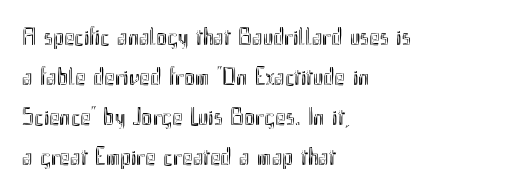
The image shows 25 px text type, upright; set left-aligned, normal line spacing (1.6x), normal letter spacing, not underlined.
